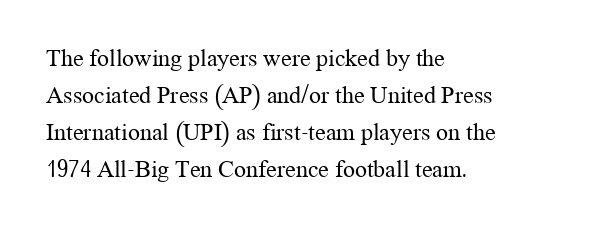
Vertical strokes here are truly vertical. Every row of glyphs begins at an identical x-position on the left. Between one letter and the next there's only the usual sliver of space. Only glyphs here, with clear space below each row.
